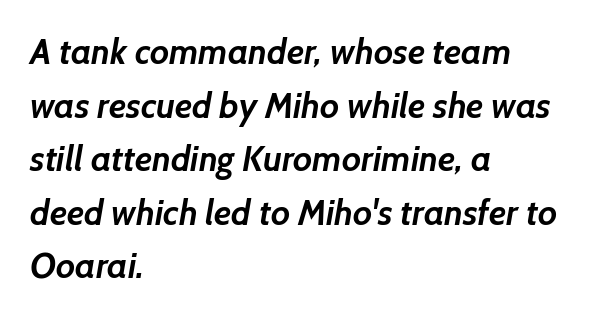
{"serif": "no", "bold": "yes", "weight": "semibold", "width": "normal", "stroke_contrast": "low", "x_height": "medium", "monospaced": "no", "underline": "no", "align": "left", "line_spacing": "normal", "line_spacing_ratio": 1.53, "letter_spacing": "normal", "letter_spacing_em": 0.0, "glyph_px": 35}
